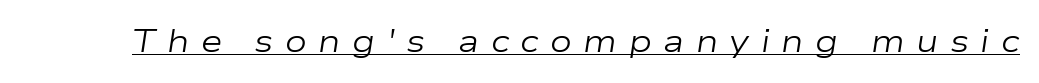
Q: Is the text bold? A: No.
Q: Is the text italic (slanted)? A: Yes, it leans right by about 9 degrees.
Q: Is the text underlined? A: Yes.
Q: Is the spacing between letters normal or unusually wide? A: Unusually wide.
Q: Width (condensed, normal, or wide)? A: Wide.
Q: Stroke contrast? A: Low.
Q: x-height? A: Medium.
Q: Monospaced? A: No.
